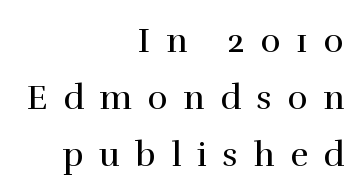
The face used here is proportionally spaced, like ordinary book or web type. When letters stand straight like this, we call the style roman or upright. Whoever set this chose a conventional vertical rhythm. This rendering features lettering with no underline. The weight would be labelled regular, book, light, or lighter still.
